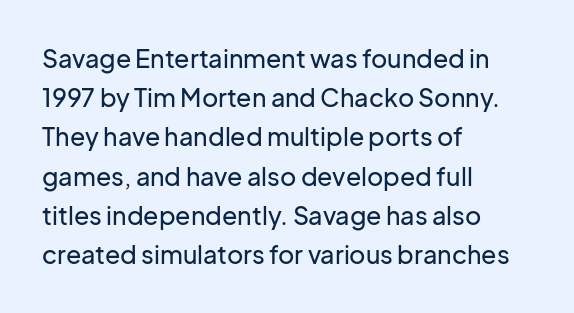
The foot of each line stays bare and open. Upright lettering throughout. Characters follow at the spacing the type designer built in. Line spacing here is normal.
